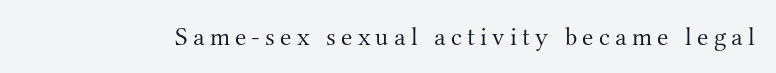
A typesetter would call this heavily tracked-out type. The lettering stays uniformly vertical, giving the passage a roman look. Each stroke keeps to a modest, everyday thickness or less. This rendering features lettering with no underline.
